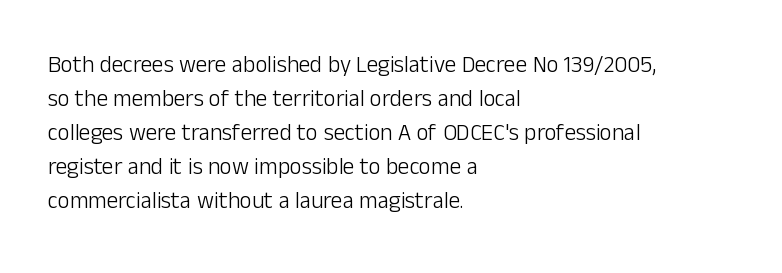
Q: Is the text bold? A: No.
Q: Is the text italic (slanted)? A: No, it is upright.
Q: Is the text underlined? A: No.
Q: How is the paragraph aligned? A: Left-aligned.
Q: Is the spacing between letters normal or unusually wide? A: Normal.
Q: Is the spacing between lines tight, normal or loose? A: Normal.
